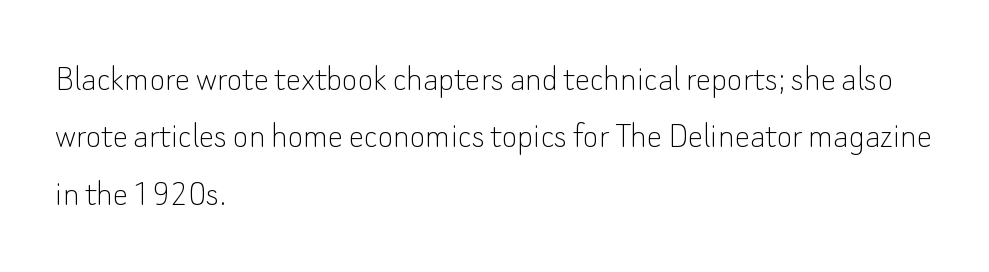
{"serif": "no", "italic": "no", "bold": "no", "weight": "thin", "width": "normal", "stroke_contrast": "low", "x_height": "small", "monospaced": "no", "underline": "no", "align": "left", "line_spacing": "normal", "line_spacing_ratio": 1.51, "letter_spacing": "normal", "letter_spacing_em": 0.0, "glyph_px": 38}
